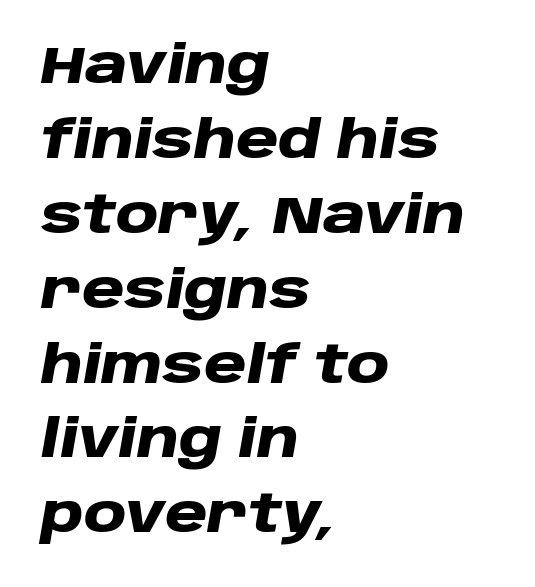
Short note: letters normally spaced. This sample is left-justified, so line endings fall wherever the words run out. Leading: standard. Proportional: the letters do not fall into vertical columns. Would a proofreader flag this as italicized? Yes. The string is rendered with underlining switched off.
